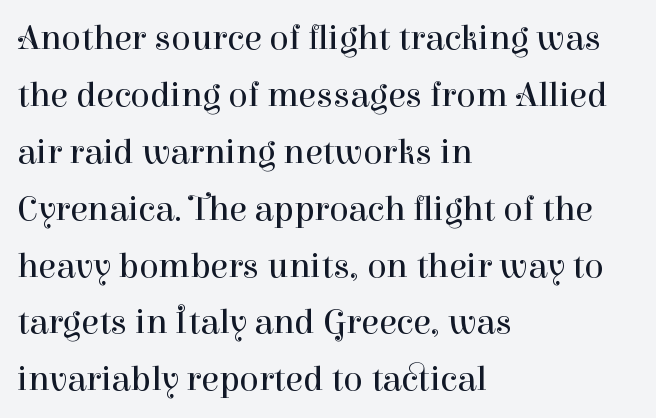
The image shows 36 px regular-weight serif type, upright; set left-aligned, normal line spacing (1.58x), normal letter spacing, not underlined; high stroke contrast and a medium x-height.
